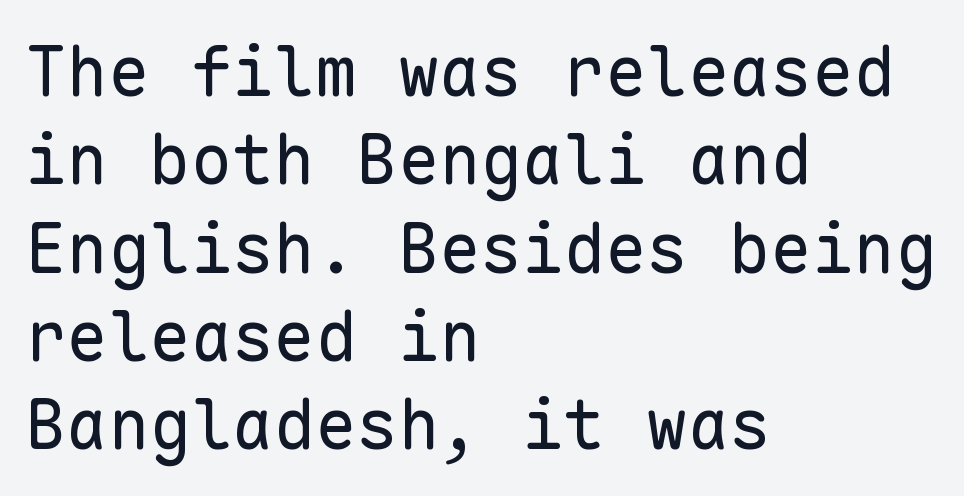
Stem width sits at or under what a default text font uses. Horizontal alignment here is leftward, the default for most running prose. Check under the words: just untouched page. Each letter, wide or thin by design, is forced into the same width here.
